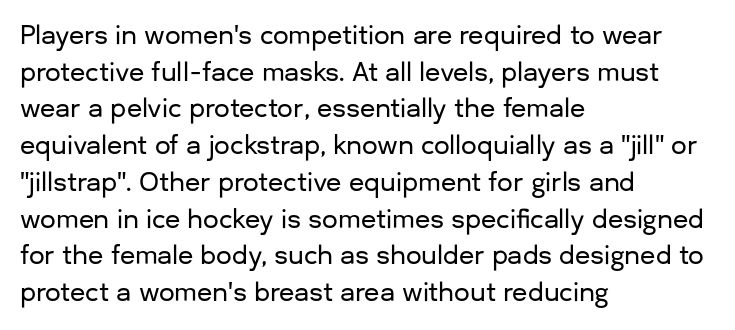
The letters stand straight up with perfectly vertical stems. The tracking reads as untouched default to a designer's eye. Vertical spacing — default. All the whitespace from short lines collects on the right. Bare-footed words on every line.
